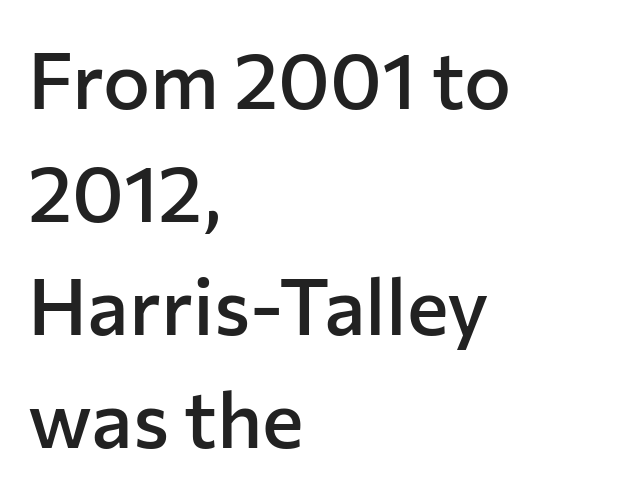
The glyphs have the mass of a demibold cut, below bold. Looks like regular typesetting: each glyph gets only the width it needs. Vertical strokes here are truly vertical. Descender tails drop into unmarked territory.
